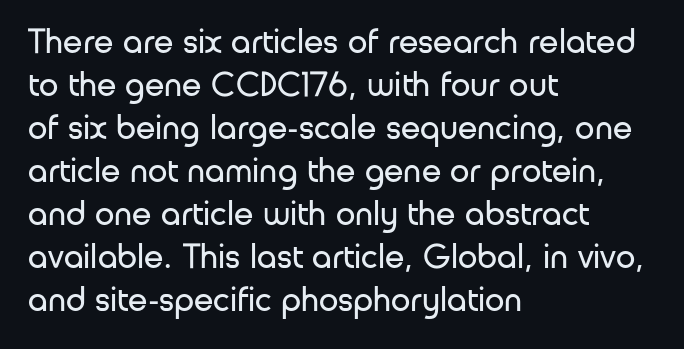
The face used here is rendered with its standard letterfit. The text block is weighted toward the left margin, trailing off unevenly rightward. Letters rest on an invisible, unmarked baseline. Nope, no serifs anywhere on these letters.
